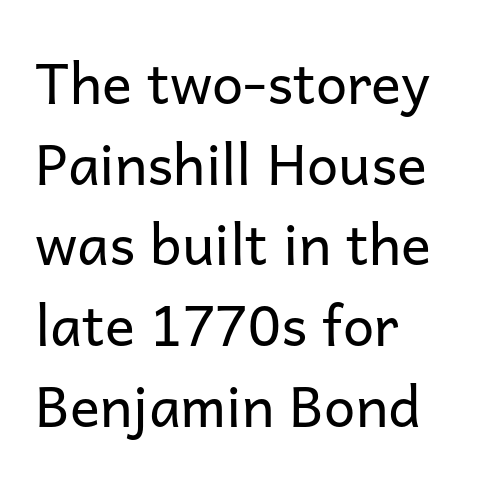
{"serif": "no", "italic": "no", "bold": "no", "weight": "regular", "width": "normal", "stroke_contrast": "low", "x_height": "medium", "monospaced": "no", "underline": "no", "align": "left", "line_spacing": "normal", "line_spacing_ratio": 1.44, "letter_spacing": "normal", "letter_spacing_em": 0.0, "glyph_px": 56}
